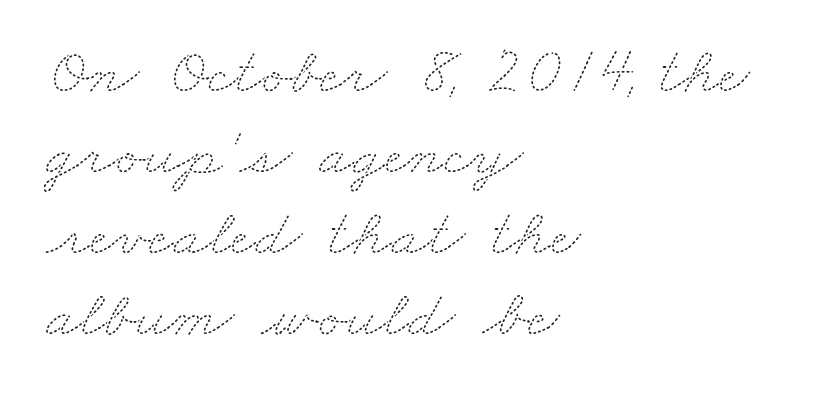
Typeset ragged right — the left edge is the straight one. This sample uses plain, unmodified letter spacing. Compared with a typical body face, this is equally light or lighter still. Proportional: the letters do not fall into vertical columns.
